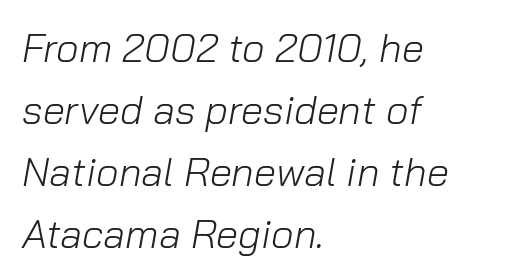
The image shows 40 px light type, italic (leaning right); set left-aligned, normal line spacing (1.55x), normal letter spacing, not underlined; low stroke contrast and a medium x-height.
